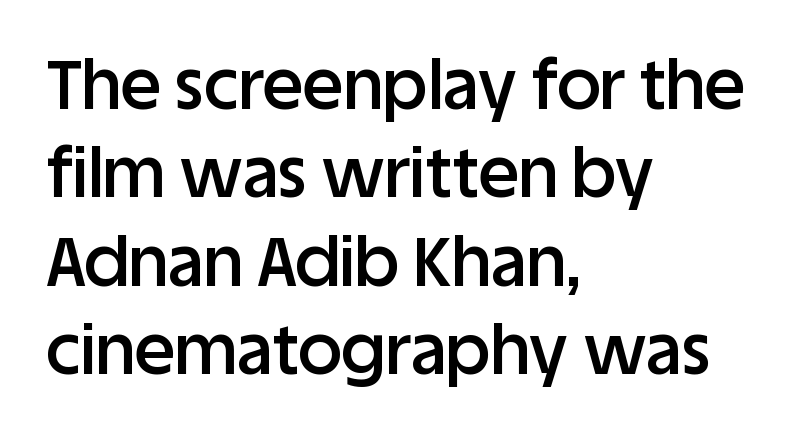
Q: Is the text bold? A: Semi-bold.
Q: Is the text italic (slanted)? A: No, it is upright.
Q: Is the typeface a serif or a sans-serif typeface? A: Sans-serif.
Q: Is the text underlined? A: No.
Q: How is the paragraph aligned? A: Left-aligned.
Q: Is the spacing between letters normal or unusually wide? A: Normal.
Q: Is the spacing between lines tight, normal or loose? A: Normal.
Q: Width (condensed, normal, or wide)? A: Normal.
Q: Stroke contrast? A: Low.
Q: x-height? A: Large.
Q: Monospaced? A: No.
